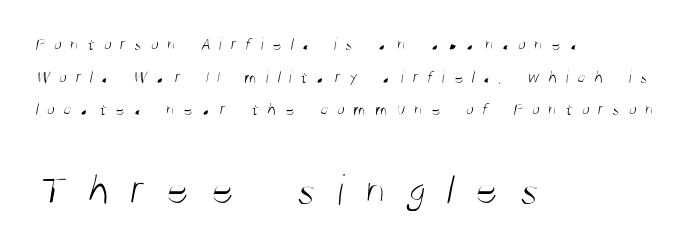
The image shows 44 px light, condensed sans-serif type; set left-aligned, line spacing 1.81x, unusually wide letter spacing (+0.47 em), not underlined; the second (bottom) block is 2.44x larger; medium stroke contrast and a large x-height.
